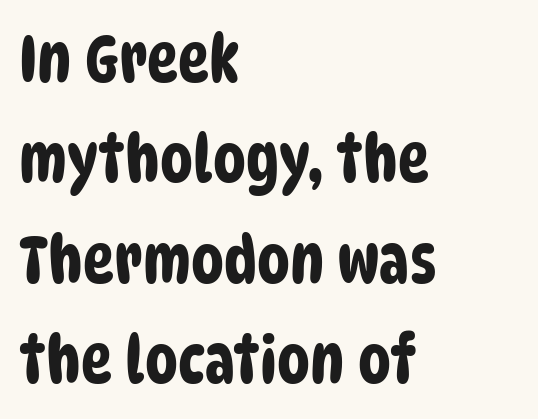
Q: Is the typeface a serif or a sans-serif typeface? A: Sans-serif.
Q: Is the text underlined? A: No.
Q: How is the paragraph aligned? A: Left-aligned.
Q: Is the spacing between letters normal or unusually wide? A: Normal.
Q: Is the spacing between lines tight, normal or loose? A: Normal.
Q: Width (condensed, normal, or wide)? A: Condensed.
Q: Stroke contrast? A: Low.
Q: x-height? A: Large.
Q: Monospaced? A: No.
